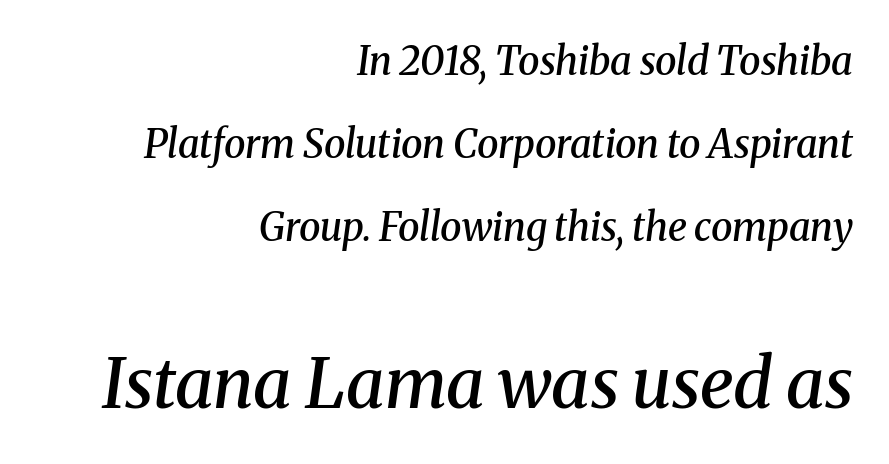
{"serif": "yes", "italic": "yes", "lean": "right", "slant_degrees": 8, "bold": "semi", "weight": "semibold", "width": "normal", "stroke_contrast": "medium", "x_height": "medium", "monospaced": "no", "underline": "no", "align": "right", "line_spacing": "loose", "line_spacing_ratio": 2.13, "letter_spacing": "normal", "letter_spacing_em": 0.0, "larger_block": "second", "size_ratio": 1.77, "glyph_px": 69}
